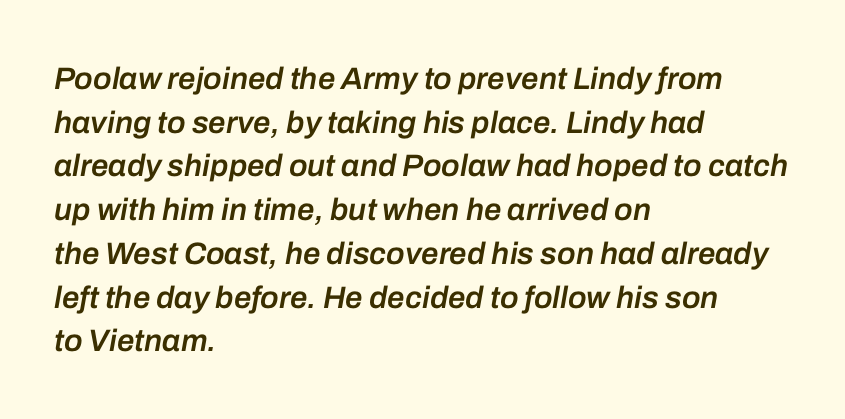
Evenly set lines give the paragraph a standard silhouette. Glance below the letters and you will spot only blank space. Observe the lean: these are italic letterforms. Stems and bowls a touch heavier than normal — semibold. The passage shown is typed in a proportional face where columns would drift. Caption: standard tracking, unaltered.
